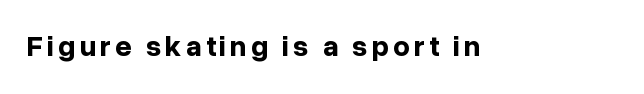
{"serif": "no", "italic": "no", "bold": "yes", "weight": "bold", "width": "normal", "stroke_contrast": "low", "x_height": "medium", "monospaced": "no", "underline": "no", "glyph_px": 29}
